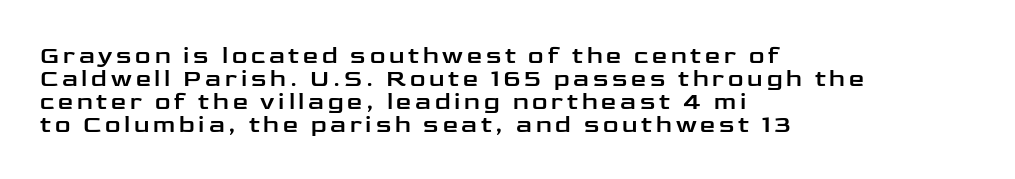
The image shows 24 px text type, upright; set left-aligned, tight line spacing (0.96x), not underlined.
